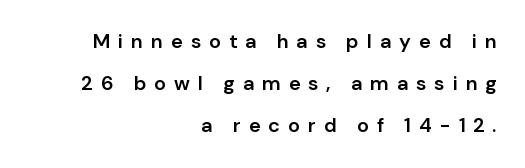
A bit beefed up — I'd call it semibold rather than bold. Letters rest on an invisible, unmarked baseline. Horizontal alignment here is rightward, an uncommon choice for prose. Characters follow at a spacing far wider than the type designer built in.
